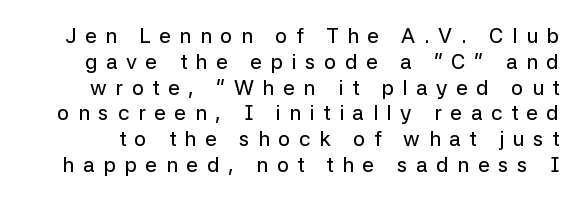
The image shows 21 px text type, upright; set line spacing 1.23x, unusually wide letter spacing (+0.41 em), not underlined.
